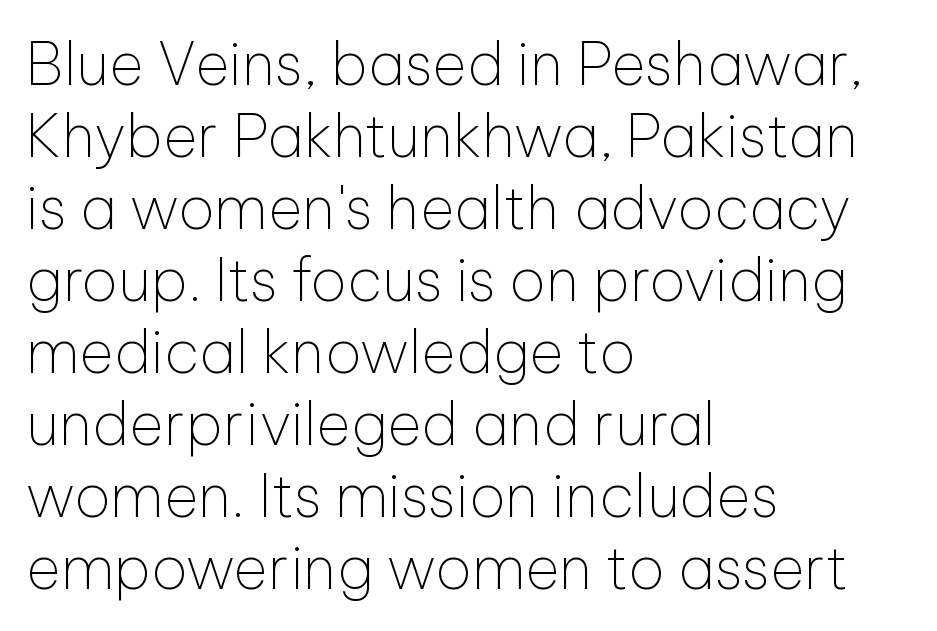
Q: Is the text bold? A: No.
Q: Is the text italic (slanted)? A: No, it is upright.
Q: Is the typeface a serif or a sans-serif typeface? A: Sans-serif.
Q: Is the text underlined? A: No.
Q: How is the paragraph aligned? A: Left-aligned.
Q: Is the spacing between letters normal or unusually wide? A: Normal.
Q: Width (condensed, normal, or wide)? A: Normal.
Q: Stroke contrast? A: Low.
Q: x-height? A: Medium.
Q: Monospaced? A: No.
